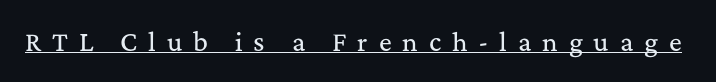
The image shows 24 px text type, upright; set unusually wide letter spacing (+0.45 em), underlined.
